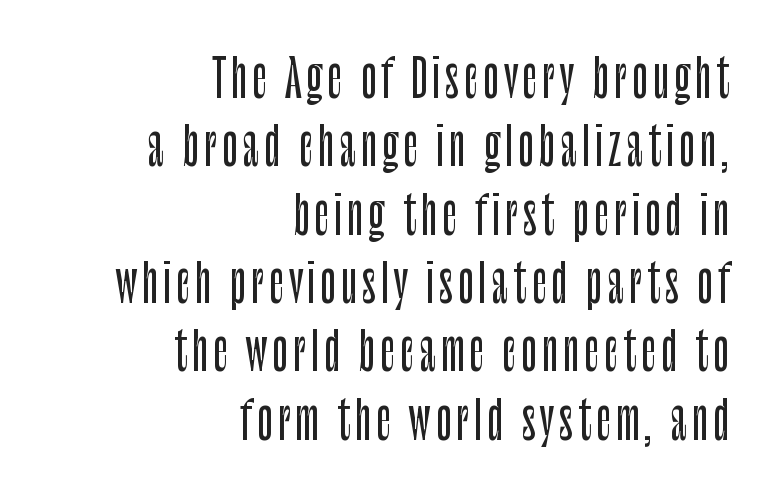
The image shows 51 px condensed sans-serif type, upright; set right-aligned, normal line spacing (1.34x), not underlined; low stroke contrast and a large x-height.
